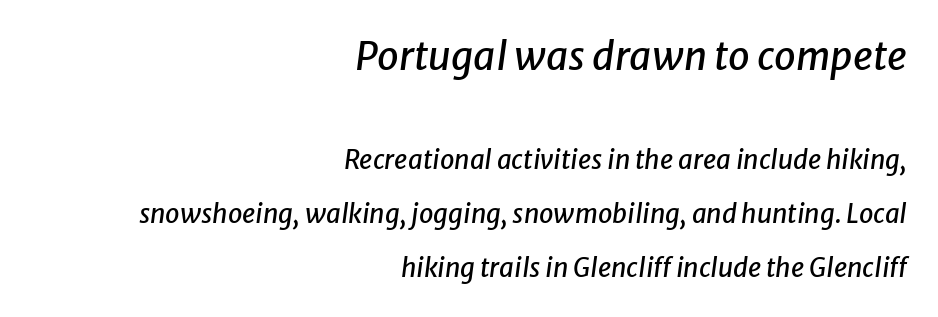
The typography opts for an oblique posture over an upright one. Varying glyph widths throughout — classic text-font behaviour. The lines in this sample share a right terminus and differ only in where they begin. Character size in the leading block exceeds that of the trailing block.
